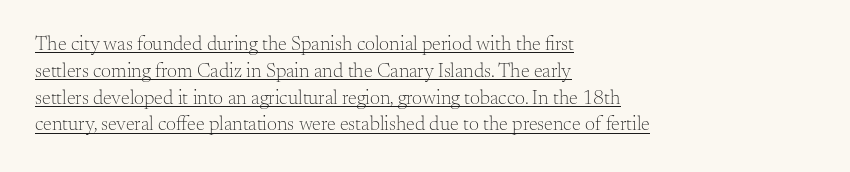
The face looks like a standard text weight, possibly lighter. Beneath each row of characters lies a ruled line. Compared with typical body copy, the letter spacing here is the same. Notice how the passage keeps a crisp vertical edge on the left only.
